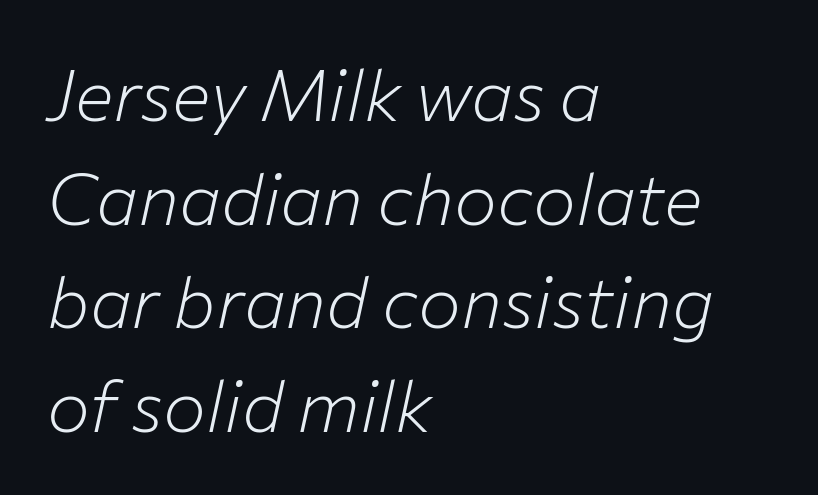
{"italic": "yes", "lean": "right", "slant_degrees": 12, "bold": "no", "weight": "light", "width": "normal", "stroke_contrast": "low", "x_height": "medium", "monospaced": "no", "underline": "no", "align": "left", "line_spacing": "normal", "line_spacing_ratio": 1.44, "letter_spacing": "normal", "letter_spacing_em": 0.0, "glyph_px": 72}
